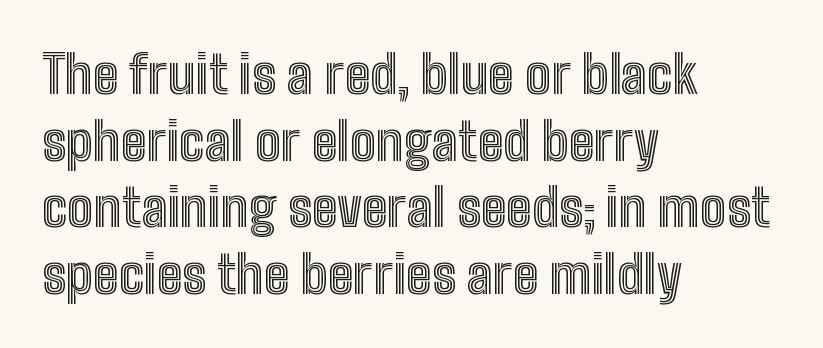
Q: Is the text italic (slanted)? A: No, it is upright.
Q: Is the text underlined? A: No.
Q: How is the paragraph aligned? A: Left-aligned.
Q: Is the spacing between letters normal or unusually wide? A: Normal.
Q: Is the spacing between lines tight, normal or loose? A: Normal.
Q: Width (condensed, normal, or wide)? A: Condensed.
Q: x-height? A: Medium.
Q: Monospaced? A: No.
